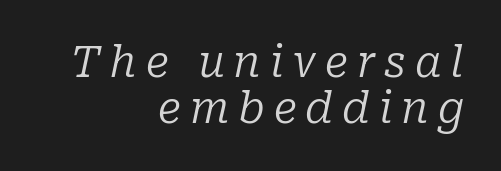
Very little white space separates one row of letters from the next. Alignment: flush right. Is the type heavy? It reads as light-to-regular instead. Characters follow at a spacing far wider than the type designer built in.
